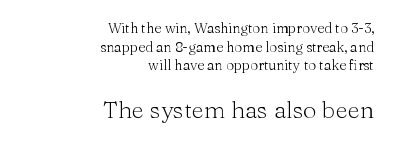
Q: Is the text bold? A: No.
Q: Is the text italic (slanted)? A: No, it is upright.
Q: Is the text underlined? A: No.
Q: How is the paragraph aligned? A: Right-aligned.
Q: Is the spacing between letters normal or unusually wide? A: Normal.
Q: Is the spacing between lines tight, normal or loose? A: Normal.
Q: Which block of text is set in a larger size, the first (top) or the second (bottom)? A: The second (bottom) one.
